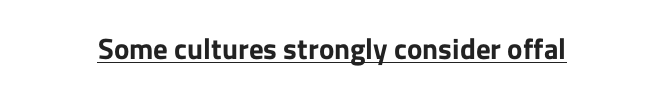
The image shows 29 px bold sans-serif type, upright; set normal letter spacing, underlined; low stroke contrast and a medium x-height.
